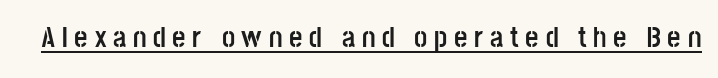
This sample has the flowing, uneven cadence of proportional lettering. Students, observe the line beneath the letters — that is underlining. This sample uses expanded letter spacing, leaving extra air between glyphs. Students, this is bold: see how much ink each stroke carries. Each letter's strokes conclude bluntly, with no projecting serifs. Posture: upright roman.
